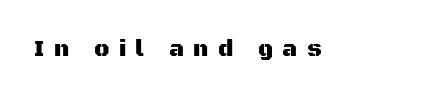
The image shows 23 px text type, upright; set unusually wide letter spacing (+0.41 em), not underlined.
